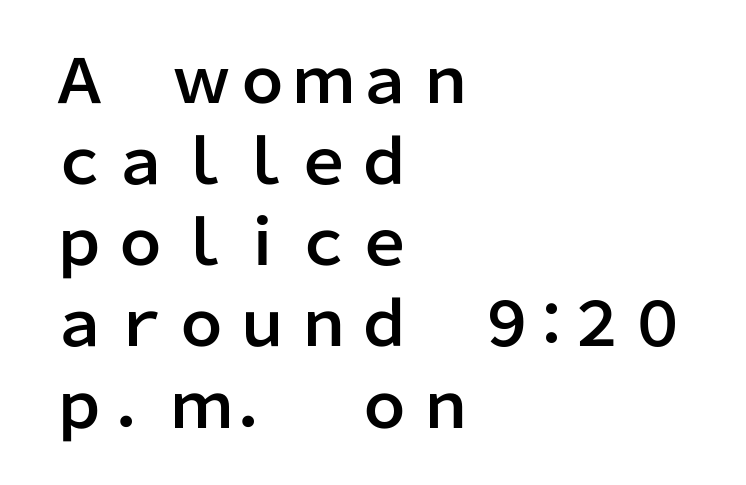
{"serif": "no", "italic": "no", "width": "normal", "stroke_contrast": "low", "x_height": "medium", "monospaced": "no", "underline": "no", "align": "left", "line_spacing": "normal", "line_spacing_ratio": 1.33, "letter_spacing": "normal", "letter_spacing_em": 0.0, "glyph_px": 61}
